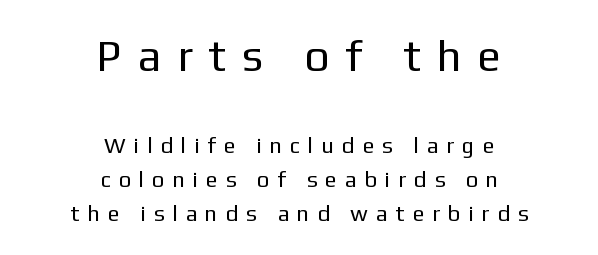
Q: Is the text bold? A: No.
Q: Is the text italic (slanted)? A: No, it is upright.
Q: Is the typeface a serif or a sans-serif typeface? A: Sans-serif.
Q: Is the text underlined? A: No.
Q: How is the paragraph aligned? A: Centered.
Q: Is the spacing between letters normal or unusually wide? A: Unusually wide.
Q: Is the spacing between lines tight, normal or loose? A: Normal.
Q: Which block of text is set in a larger size, the first (top) or the second (bottom)? A: The first (top) one.
Q: Width (condensed, normal, or wide)? A: Normal.
Q: Stroke contrast? A: Low.
Q: x-height? A: Medium.
Q: Monospaced? A: No.
